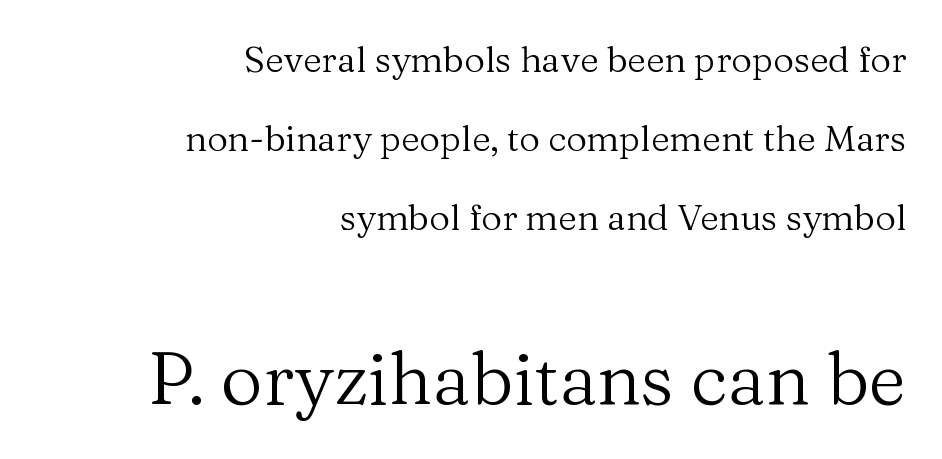
Vertical stems look standard width or narrower in stroke. This rendering uses right alignment, leaving the left contour irregular. What's the leading like? Stretched, with rows far apart. Caption: upper text group reduced, lower text group enlarged.
